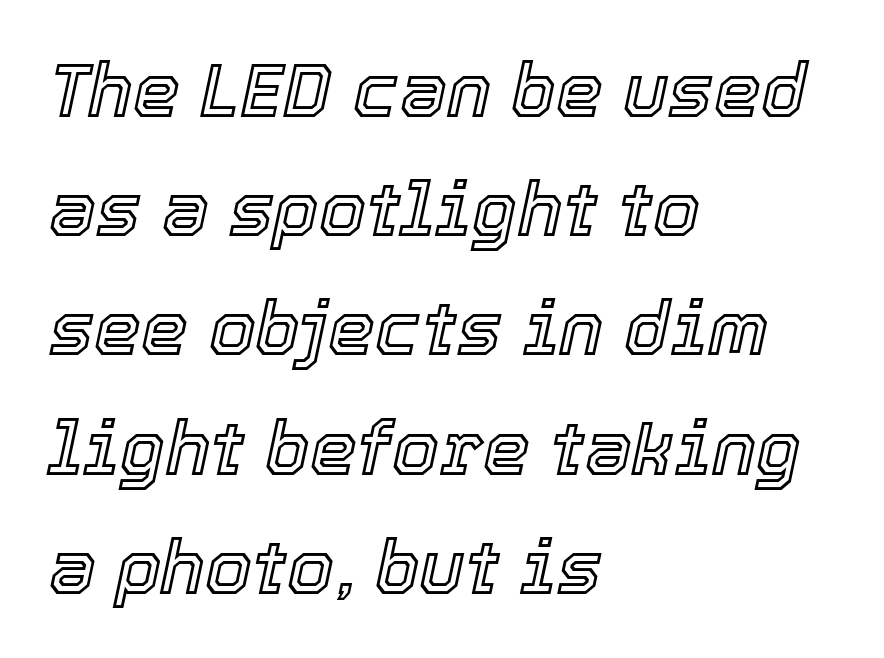
There's an unmistakable incline to the writing here. Inter-character spacing is left at the font's built-in metrics. Normally led — the rows are evenly, conventionally spaced. Character widths vary here, with narrow letters taking less room than wide ones. Check under the words: just untouched page. Reading down the block, your eye returns to a fixed left position each line.
